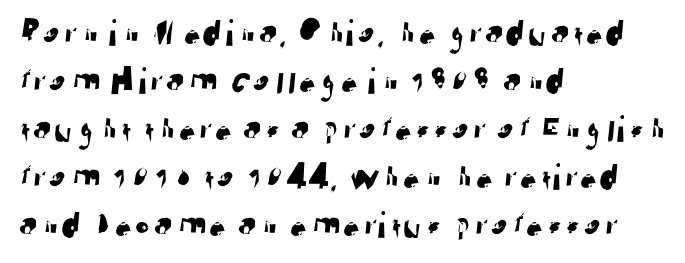
Q: Is the typeface a serif or a sans-serif typeface? A: Sans-serif.
Q: Is the text underlined? A: No.
Q: How is the paragraph aligned? A: Left-aligned.
Q: Is the spacing between letters normal or unusually wide? A: Normal.
Q: Is the spacing between lines tight, normal or loose? A: Normal.
Q: Width (condensed, normal, or wide)? A: Normal.
Q: Stroke contrast? A: Low.
Q: x-height? A: Medium.
Q: Monospaced? A: No.
